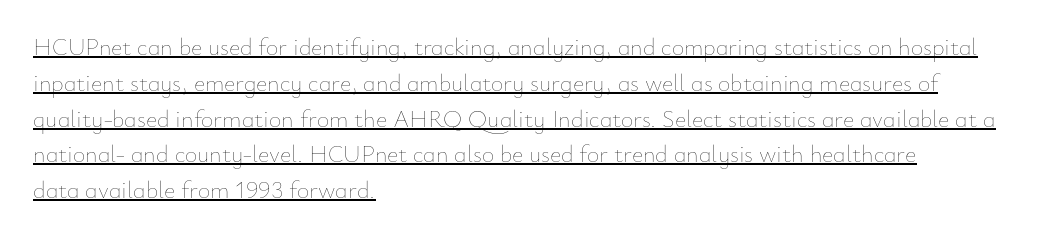
The image shows 24 px text type, upright; set left-aligned, normal line spacing (1.49x), normal letter spacing, underlined.
